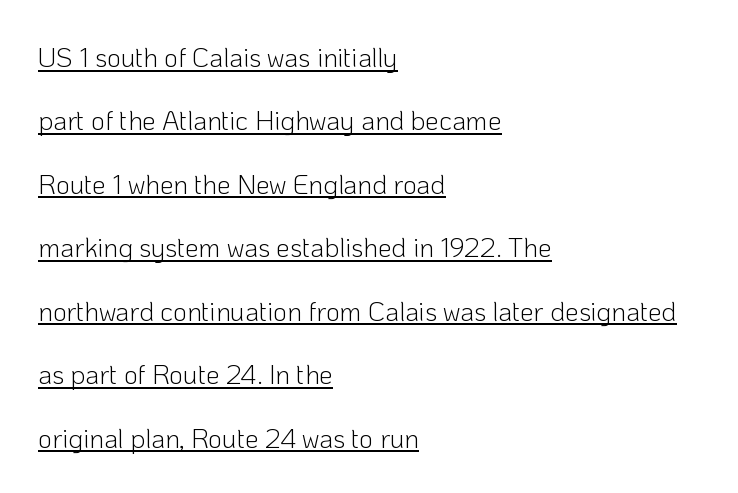
{"italic": "no", "bold": "no", "underline": "yes", "align": "left", "line_spacing": "loose", "line_spacing_ratio": 2.35, "letter_spacing": "normal", "letter_spacing_em": 0.0, "glyph_px": 27}
